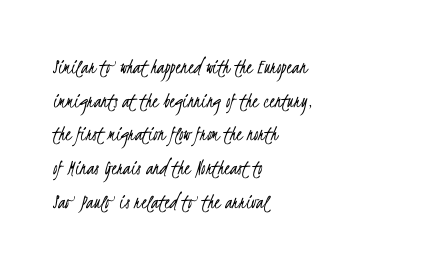
The image shows 22 px text type; set left-aligned, normal line spacing (1.53x), normal letter spacing, not underlined.
